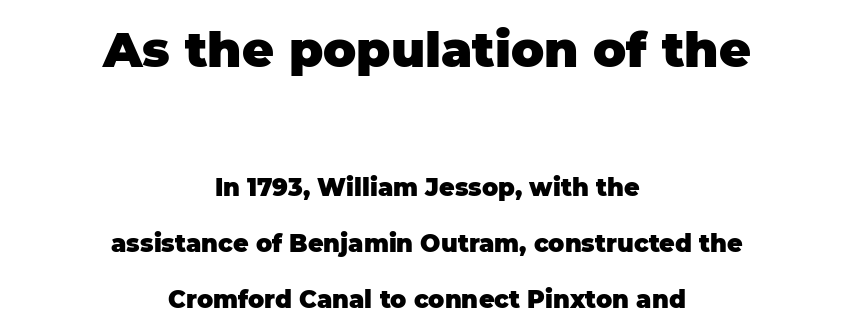
Q: Is the text bold? A: Yes.
Q: Is the text italic (slanted)? A: No, it is upright.
Q: Is the typeface a serif or a sans-serif typeface? A: Sans-serif.
Q: Is the text underlined? A: No.
Q: How is the paragraph aligned? A: Centered.
Q: Is the spacing between letters normal or unusually wide? A: Normal.
Q: Is the spacing between lines tight, normal or loose? A: Loose.
Q: Which block of text is set in a larger size, the first (top) or the second (bottom)? A: The first (top) one.
Q: Width (condensed, normal, or wide)? A: Normal.
Q: Stroke contrast? A: Low.
Q: x-height? A: Large.
Q: Monospaced? A: No.
